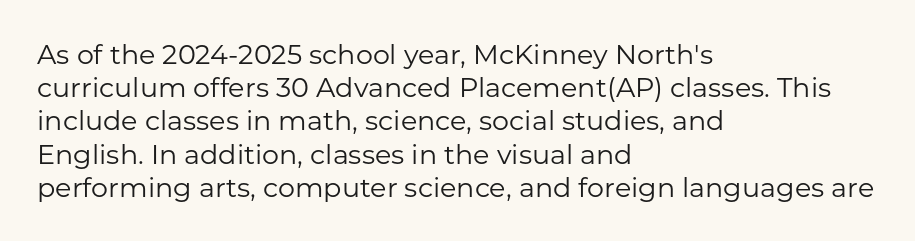
The image shows 27 px text type, upright; set left-aligned, line spacing 1.23x, normal letter spacing, not underlined.
